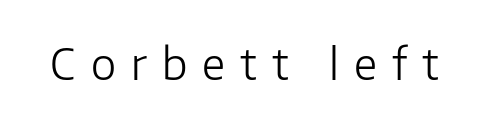
The letters stand upright; this is a roman face. Characters follow at a spacing far wider than the type designer built in. Any mark beneath the type? The region is blank. In terms of letterform style, serifs are entirely absent. Varying glyph widths throughout — classic text-font behaviour. The face looks like a standard text weight, possibly lighter.
